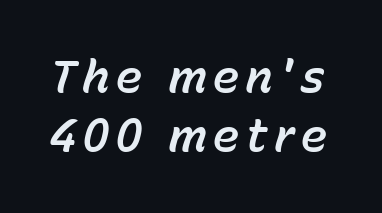
Notice how the stems are inclined rather than vertical — that's the hallmark of italics. Is this a fixed-width face? No — the glyphs have proportional, varying widths. Clear beneath every line of the passage. The leading is moderate, giving the passage an even texture.
